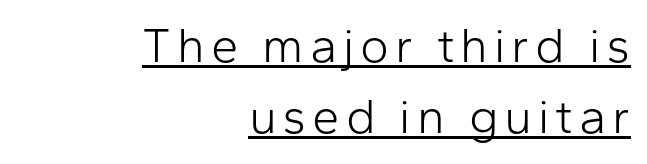
Nothing sits at the stroke ends, so this counts as sans-serif. You could not count columns in this text — the font is proportionally spaced. Students, observe the line beneath the letters — that is underlining. Does the leading feel generous? No, just average. The lettering holds an erect, upright posture throughout.
